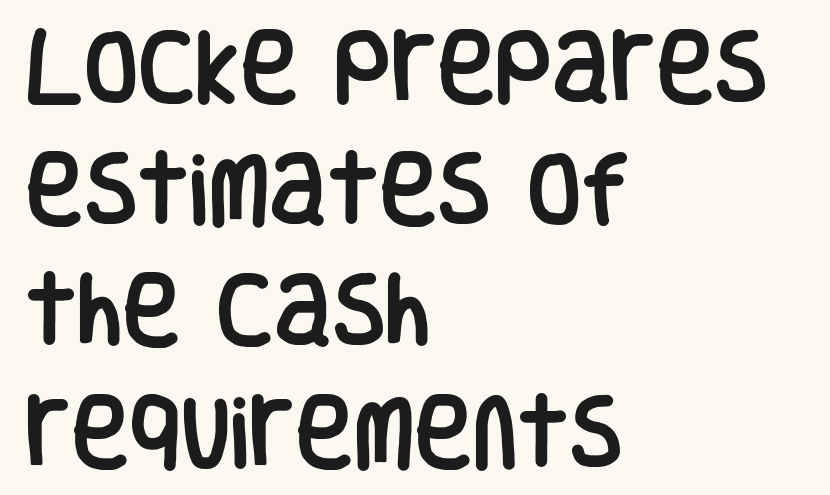
{"serif": "no", "italic": "no", "width": "condensed", "stroke_contrast": "low", "x_height": "large", "monospaced": "no", "underline": "no", "align": "left", "line_spacing": "normal", "line_spacing_ratio": 1.54, "letter_spacing": "normal", "letter_spacing_em": 0.0, "glyph_px": 79}
